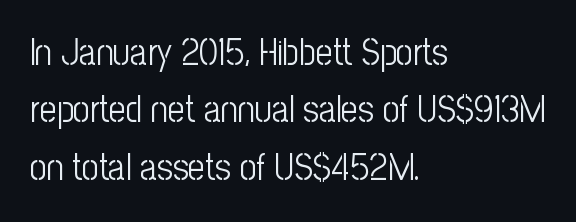
Normally led — the rows are evenly, conventionally spaced. The text was rendered using a sans face with plain stroke endings. The gaps between neighbouring characters are ordinary and unremarkable. Proportional: the letters do not fall into vertical columns. Is this a heavy cut? Hardly; it is regular or lighter. Ordinary non-slanted type is in use.
